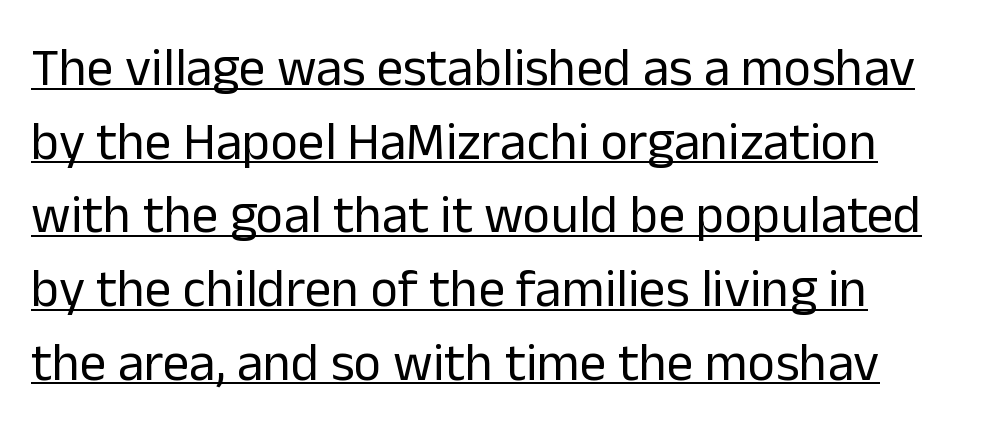
The image shows 53 px regular-weight sans-serif type, upright; set normal line spacing (1.39x), normal letter spacing, underlined; low stroke contrast and a medium x-height.
